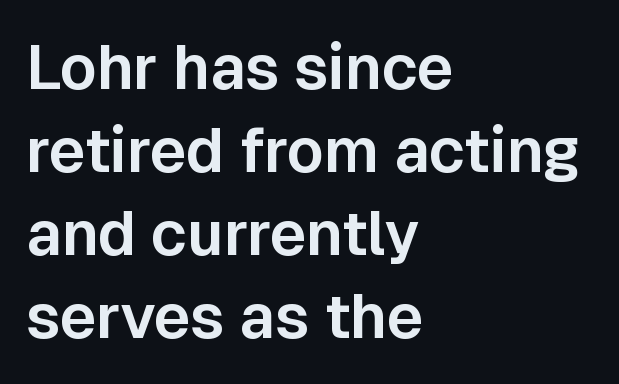
The image shows 62 px sans-serif type, upright; set left-aligned, normal line spacing (1.34x), normal letter spacing, not underlined; low stroke contrast and a medium x-height.
